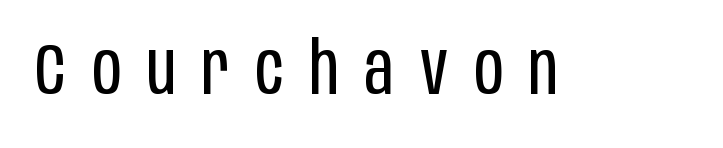
Q: Is the text bold? A: No.
Q: Is the text italic (slanted)? A: No, it is upright.
Q: Is the typeface a serif or a sans-serif typeface? A: Sans-serif.
Q: Is the text underlined? A: No.
Q: Is the spacing between letters normal or unusually wide? A: Unusually wide.
Q: Width (condensed, normal, or wide)? A: Condensed.
Q: Stroke contrast? A: Low.
Q: x-height? A: Large.
Q: Monospaced? A: No.
